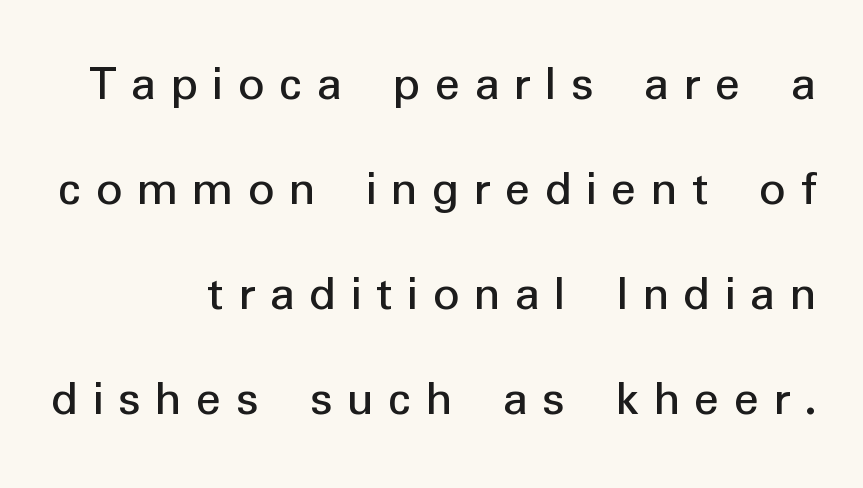
The space between consecutive lines is lavish. Is this a fixed-width face? No — the glyphs have proportional, varying widths. The gap between lines stays unmarked. The letters look calm and open, with moderate or lighter stems. Teacher's note: observe the even right margin — that is flush-right alignment.
